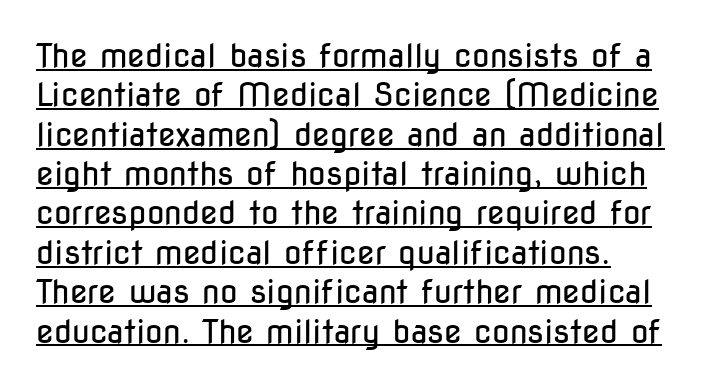
Upright lettering throughout. Every word sits above its own underline. These lines keep a tight, regular rhythm from letter to letter. This sample has the flowing, uneven cadence of proportional lettering. Heft: none added — not bold.
